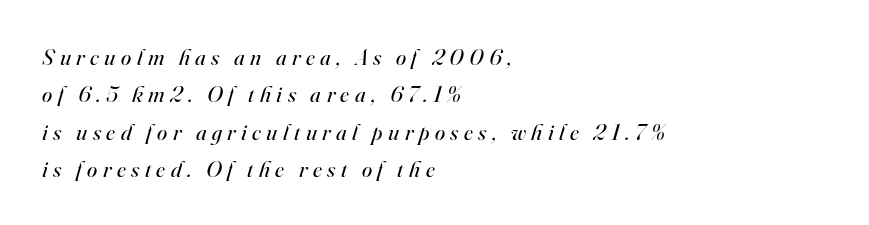
Q: Is the text bold? A: No.
Q: Is the text italic (slanted)? A: Yes, it leans right by about 16 degrees.
Q: Is the text underlined? A: No.
Q: How is the paragraph aligned? A: Left-aligned.
Q: Is the spacing between letters normal or unusually wide? A: Unusually wide.
Q: Is the spacing between lines tight, normal or loose? A: Normal.
